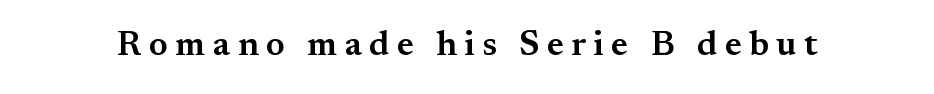
The image shows 35 px semibold serif type, upright; set unusually wide letter spacing (+0.21 em), not underlined; medium stroke contrast and a small x-height.
